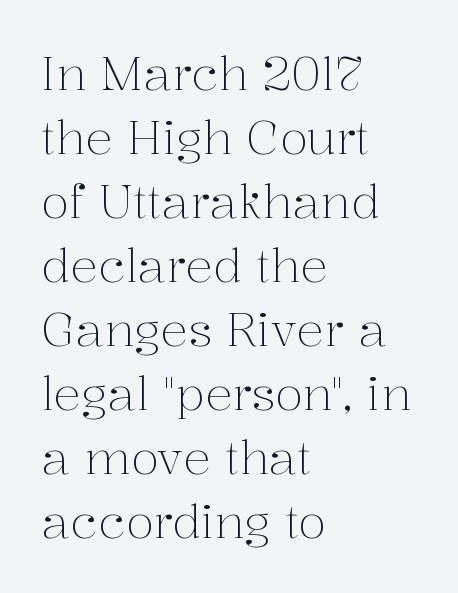
The image shows 46 px light serif type, upright; set left-aligned, normal line spacing (1.39x), normal letter spacing, not underlined; medium stroke contrast and a medium x-height.
